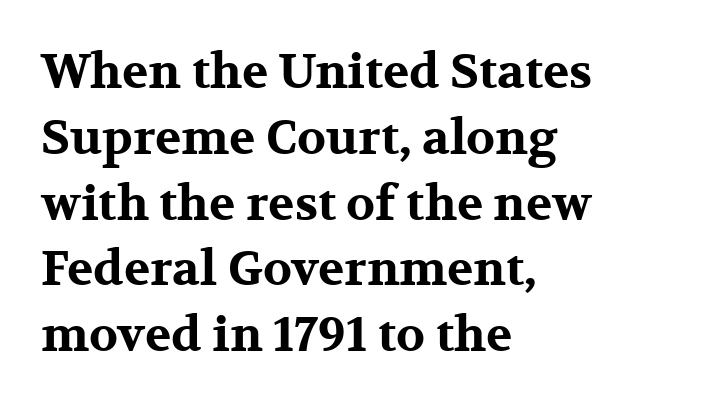
The image shows 48 px bold, wide serif type, upright; set left-aligned, normal line spacing (1.37x), normal letter spacing, not underlined; medium stroke contrast and a medium x-height.
